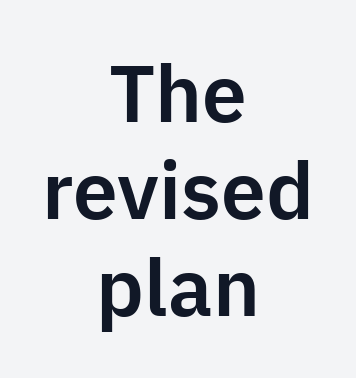
The image shows 80 px sans-serif type, upright; set centered, line spacing 1.21x, normal letter spacing, not underlined; low stroke contrast and a medium x-height.
